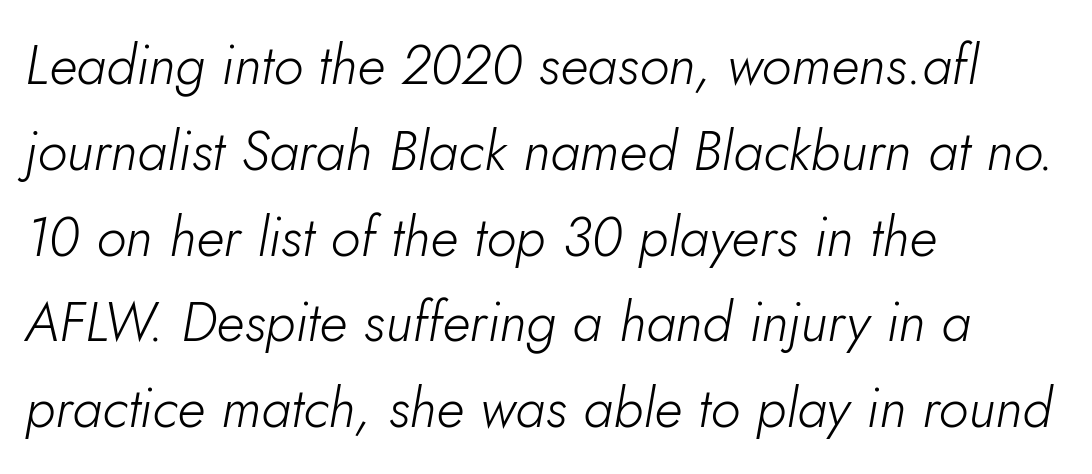
Q: Is the text bold? A: No.
Q: Is the text italic (slanted)? A: Yes, it leans right by about 5 degrees.
Q: Is the text underlined? A: No.
Q: How is the paragraph aligned? A: Left-aligned.
Q: Is the spacing between letters normal or unusually wide? A: Normal.
Q: Is the spacing between lines tight, normal or loose? A: Normal.
Q: Width (condensed, normal, or wide)? A: Normal.
Q: Stroke contrast? A: Low.
Q: x-height? A: Small.
Q: Monospaced? A: No.
